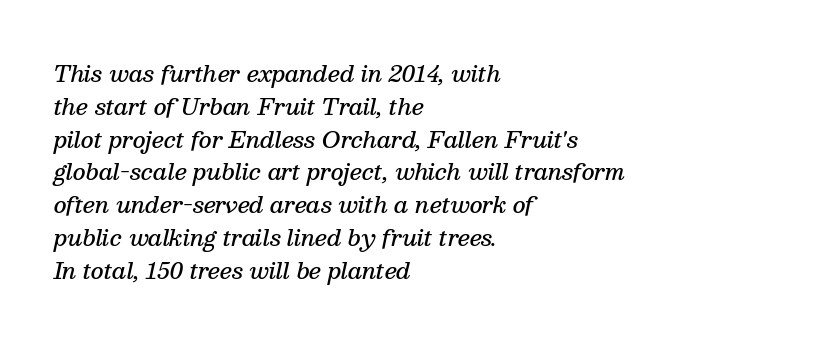
This rendering leaves character spacing at its baseline value. The designer left line spacing at the default. Does the copy run flush right? No — it runs flush left. Plain, unruled lines of type. Weight: semibold (demi). In terms of posture, this sample is oblique.
